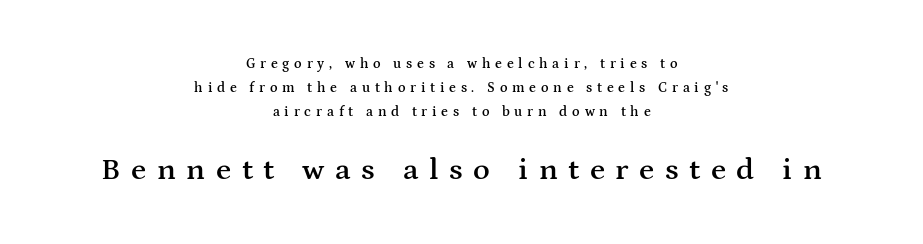
The image shows 31 px semibold, wide serif type, upright; set centered, line spacing 1.72x, unusually wide letter spacing (+0.34 em), not underlined; the second (bottom) block is 2.21x larger; medium stroke contrast and a medium x-height.
